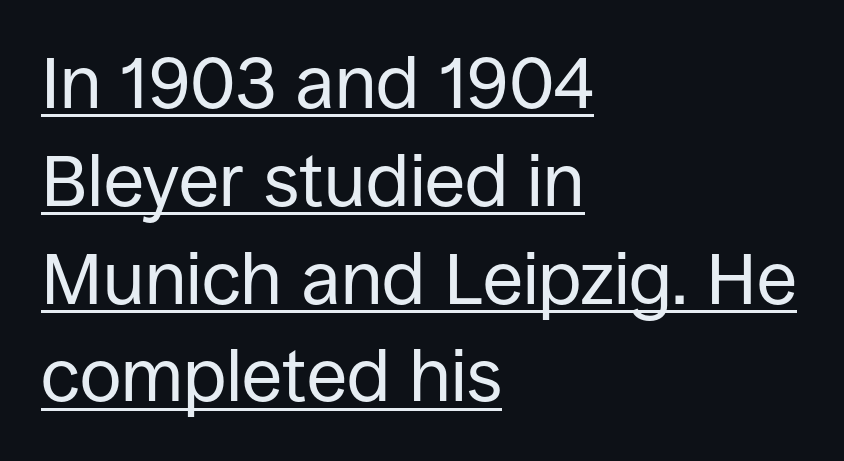
{"serif": "no", "italic": "no", "bold": "no", "weight": "regular", "width": "normal", "stroke_contrast": "low", "x_height": "large", "monospaced": "no", "underline": "yes", "align": "left", "line_spacing": "normal", "line_spacing_ratio": 1.34, "letter_spacing": "normal", "letter_spacing_em": 0.0, "glyph_px": 73}
